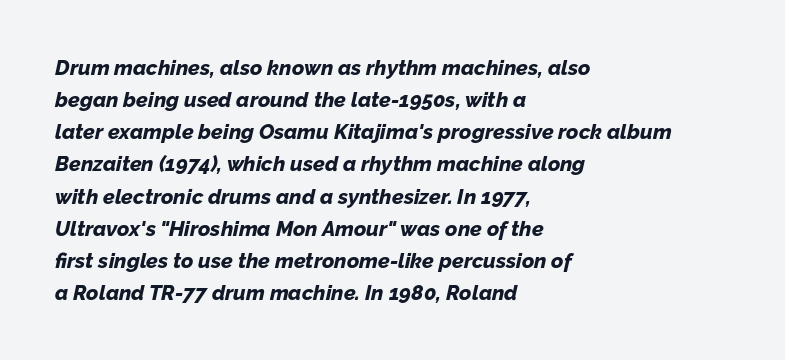
The passage is arranged the way most books set body copy — flush left. Chunky letters — that's bold for sure. Reading down the column, the eye jumps a familiar distance to each next line. Beneath every word, the page is bare.
